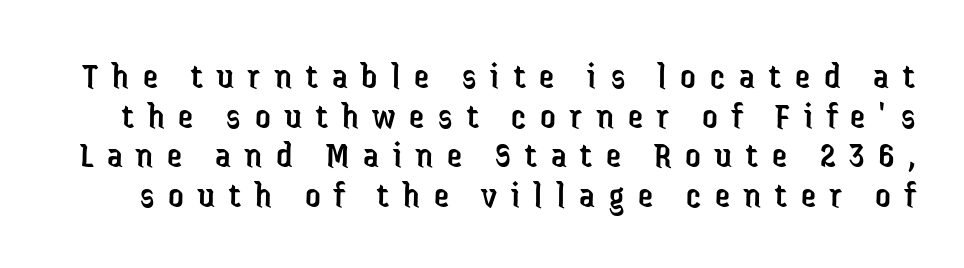
Q: Is the text bold? A: No.
Q: Is the text italic (slanted)? A: No, it is upright.
Q: Is the typeface a serif or a sans-serif typeface? A: Sans-serif.
Q: Is the text underlined? A: No.
Q: Is the spacing between letters normal or unusually wide? A: Unusually wide.
Q: Is the spacing between lines tight, normal or loose? A: Tight.
Q: Width (condensed, normal, or wide)? A: Condensed.
Q: Stroke contrast? A: Low.
Q: x-height? A: Medium.
Q: Monospaced? A: No.
